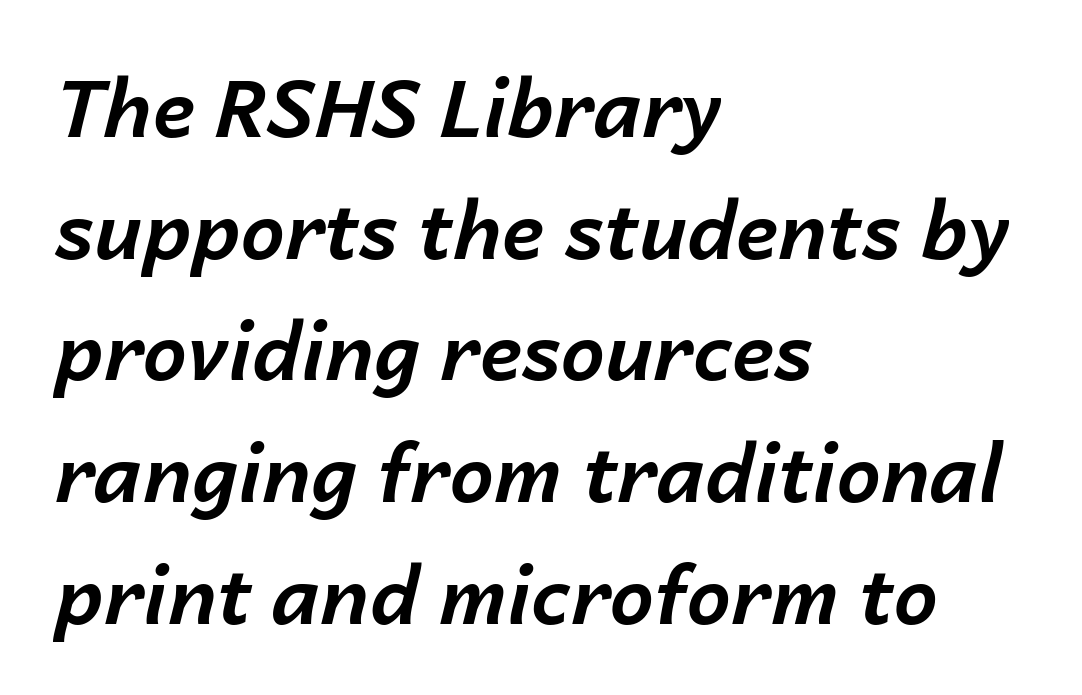
{"italic": "yes", "lean": "right", "slant_degrees": 14, "bold": "yes", "weight": "bold", "width": "normal", "stroke_contrast": "low", "x_height": "medium", "monospaced": "no", "underline": "no", "align": "left", "line_spacing": "normal", "line_spacing_ratio": 1.54, "letter_spacing": "normal", "letter_spacing_em": 0.0, "glyph_px": 79}
